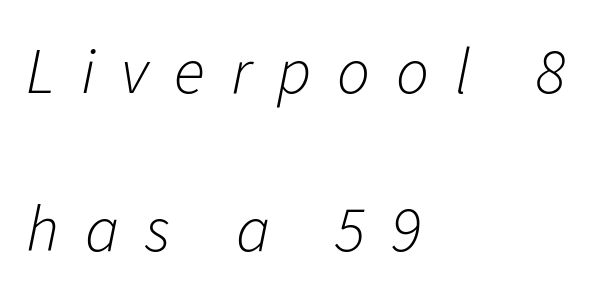
The passage shown leans; its letterforms are oblique. These lines have a slow, spaced-out rhythm from letter to letter. Notice how the passage keeps a crisp vertical edge on the left only. The strip under each line holds only bare page. Is this a fixed-width face? No — the glyphs have proportional, varying widths. Stems here are at most as thick as an everyday book face.
